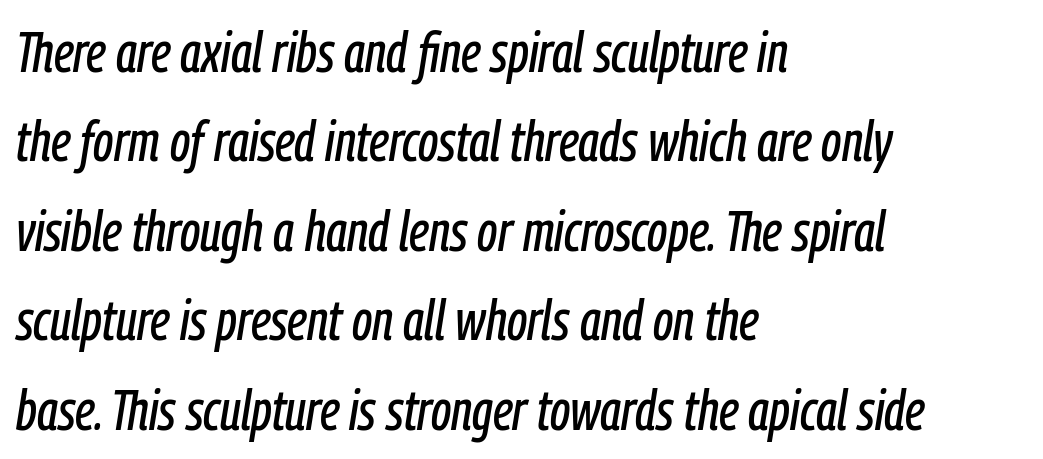
{"italic": "yes", "lean": "right", "slant_degrees": 9, "width": "condensed", "stroke_contrast": "low", "x_height": "medium", "monospaced": "no", "underline": "no", "align": "left", "line_spacing": "normal", "line_spacing_ratio": 1.57, "letter_spacing": "normal", "letter_spacing_em": 0.0, "glyph_px": 57}
